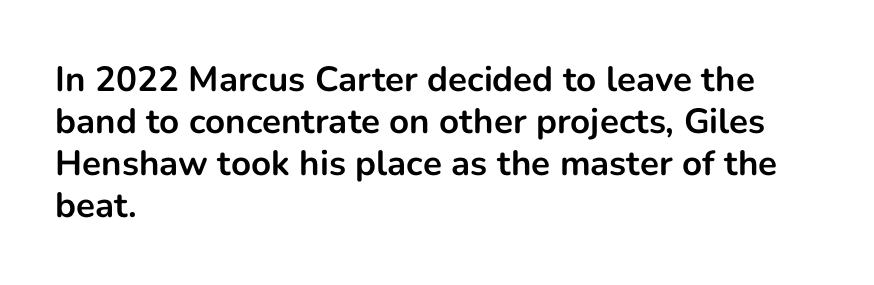
{"serif": "no", "italic": "no", "bold": "yes", "weight": "bold", "width": "normal", "stroke_contrast": "low", "x_height": "medium", "monospaced": "no", "underline": "no", "align": "left", "line_spacing_ratio": 1.2, "letter_spacing": "normal", "letter_spacing_em": 0.0, "glyph_px": 35}
